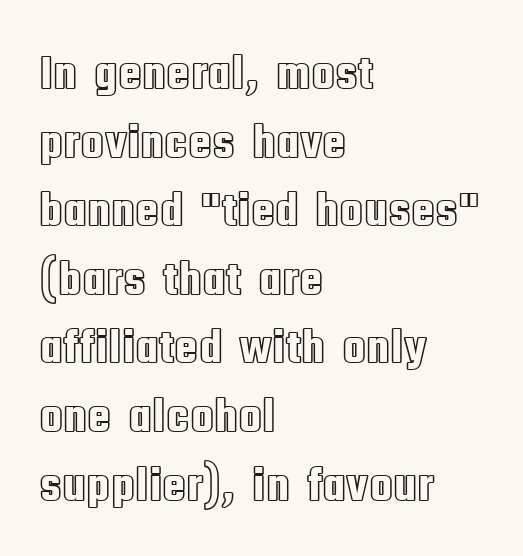
Q: Is the text italic (slanted)? A: No, it is upright.
Q: Is the text underlined? A: No.
Q: How is the paragraph aligned? A: Left-aligned.
Q: Is the spacing between letters normal or unusually wide? A: Normal.
Q: Is the spacing between lines tight, normal or loose? A: Normal.
Q: Width (condensed, normal, or wide)? A: Condensed.
Q: x-height? A: Large.
Q: Monospaced? A: No.
